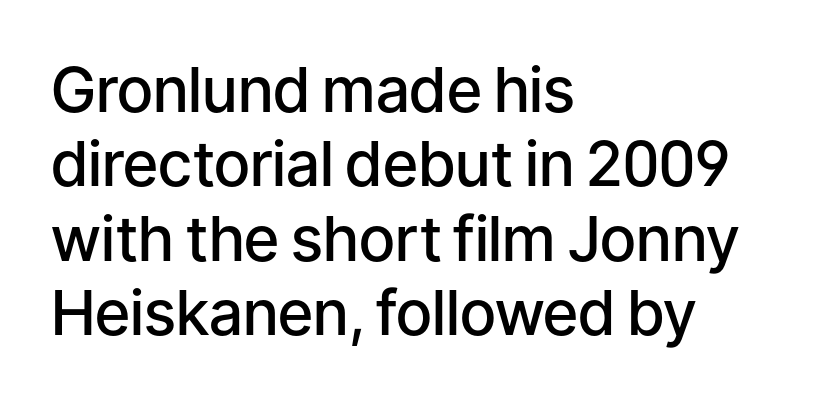
Q: Is the text bold? A: Semi-bold.
Q: Is the text italic (slanted)? A: No, it is upright.
Q: Is the typeface a serif or a sans-serif typeface? A: Sans-serif.
Q: Is the text underlined? A: No.
Q: How is the paragraph aligned? A: Left-aligned.
Q: Is the spacing between letters normal or unusually wide? A: Normal.
Q: Width (condensed, normal, or wide)? A: Normal.
Q: Stroke contrast? A: Low.
Q: x-height? A: Medium.
Q: Monospaced? A: No.
